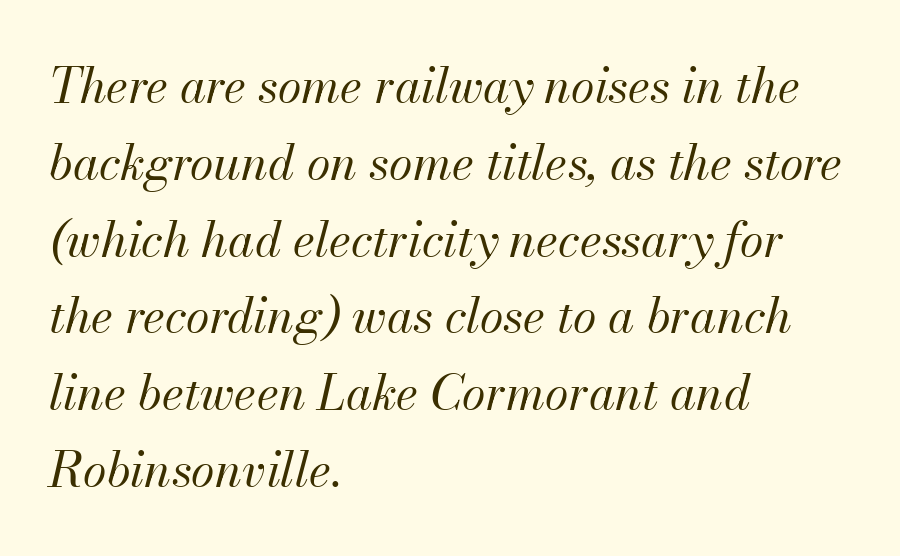
{"italic": "yes", "lean": "right", "slant_degrees": 13, "bold": "no", "weight": "regular", "width": "normal", "stroke_contrast": "medium", "x_height": "small", "monospaced": "no", "underline": "no", "align": "left", "line_spacing": "normal", "line_spacing_ratio": 1.6, "letter_spacing": "normal", "letter_spacing_em": 0.0, "glyph_px": 48}
